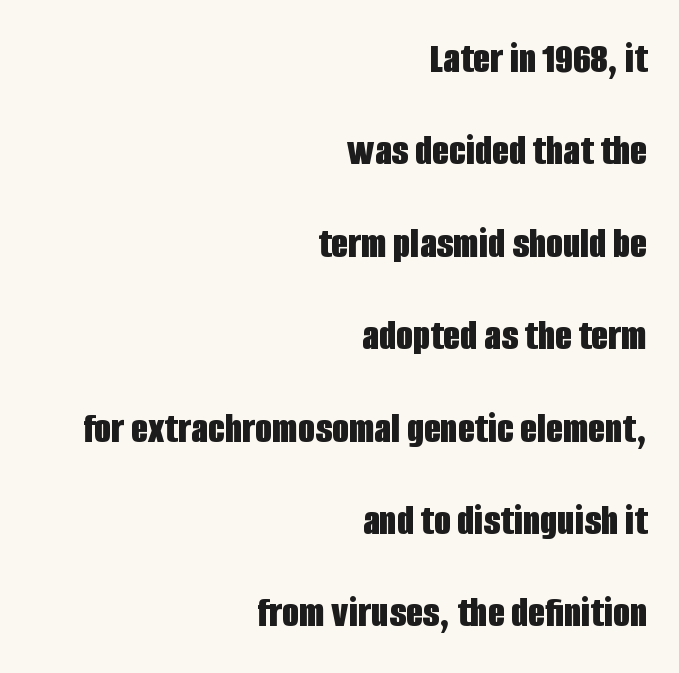
{"serif": "no", "italic": "no", "bold": "yes", "weight": "bold", "width": "condensed", "stroke_contrast": "low", "x_height": "large", "monospaced": "no", "underline": "no", "align": "right", "line_spacing": "loose", "line_spacing_ratio": 2.1, "letter_spacing": "normal", "letter_spacing_em": 0.0, "glyph_px": 44}
